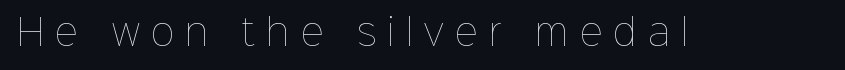
Q: Is the text bold? A: No.
Q: Is the text italic (slanted)? A: No, it is upright.
Q: Is the text underlined? A: No.
Q: Is the spacing between letters normal or unusually wide? A: Unusually wide.
Q: Width (condensed, normal, or wide)? A: Normal.
Q: Stroke contrast? A: Low.
Q: x-height? A: Medium.
Q: Monospaced? A: No.
